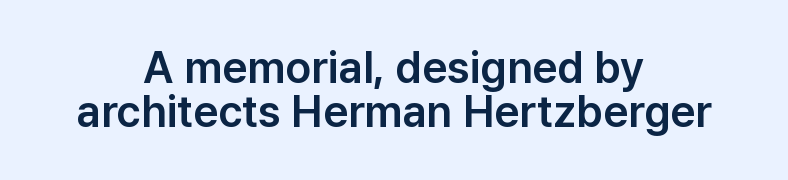
{"serif": "no", "italic": "no", "width": "normal", "stroke_contrast": "low", "x_height": "medium", "monospaced": "no", "underline": "no", "align": "center", "line_spacing": "tight", "line_spacing_ratio": 1.01, "letter_spacing": "normal", "letter_spacing_em": 0.0, "glyph_px": 44}
